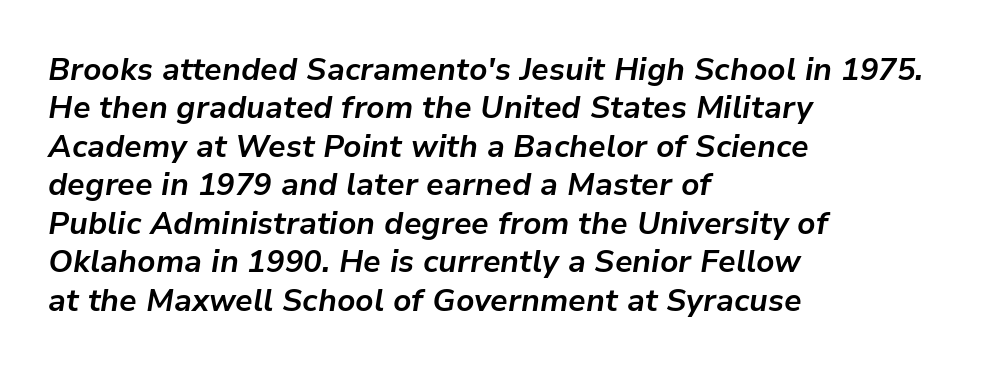
The image shows 31 px bold type, italic (leaning right); set left-aligned, line spacing 1.24x, normal letter spacing, not underlined; low stroke contrast and a medium x-height.
